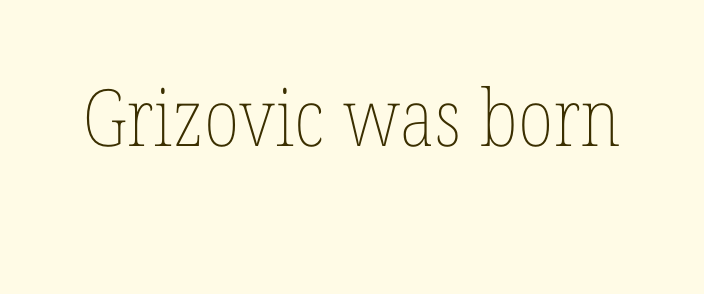
The image shows 79 px thin, condensed type, upright; set normal letter spacing, not underlined; low stroke contrast and a medium x-height.
